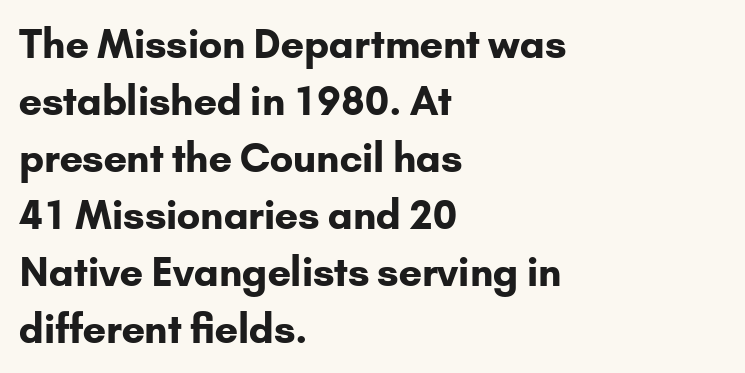
The image shows 39 px bold sans-serif type, upright; set left-aligned, normal line spacing (1.46x), normal letter spacing, not underlined; low stroke contrast and a small x-height.
